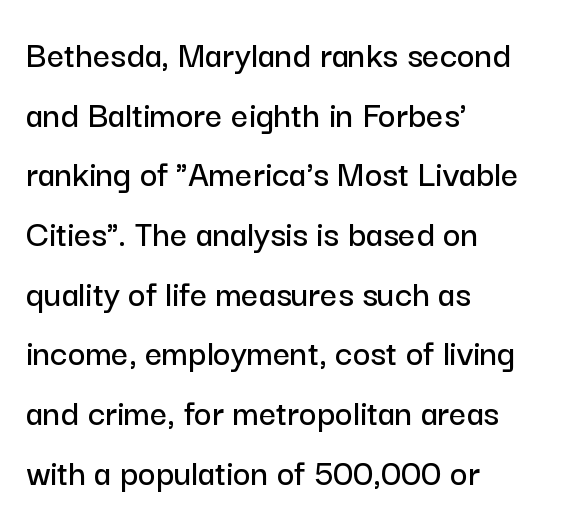
The image shows 38 px sans-serif type, upright; set left-aligned, normal line spacing (1.57x), normal letter spacing, not underlined; low stroke contrast and a medium x-height.
